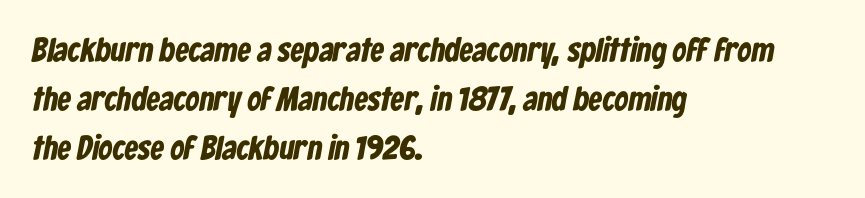
What weight is shown? A full bold with thick strokes. Line beginnings align vertically; line endings do not. Serif or sans? Sans — the stroke terminals are bare. Is this a fixed-width face? No — the glyphs have proportional, varying widths. Horizontal bands of white between lines are of average thickness. The space directly below the letters is spotless.
